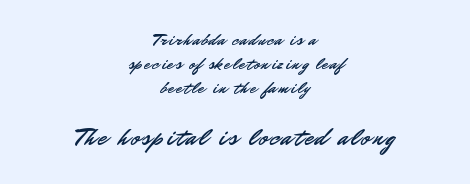
{"underline": "no", "align": "center", "line_spacing": "normal", "line_spacing_ratio": 1.41, "larger_block": "second", "size_ratio": 1.47, "glyph_px": 25}
